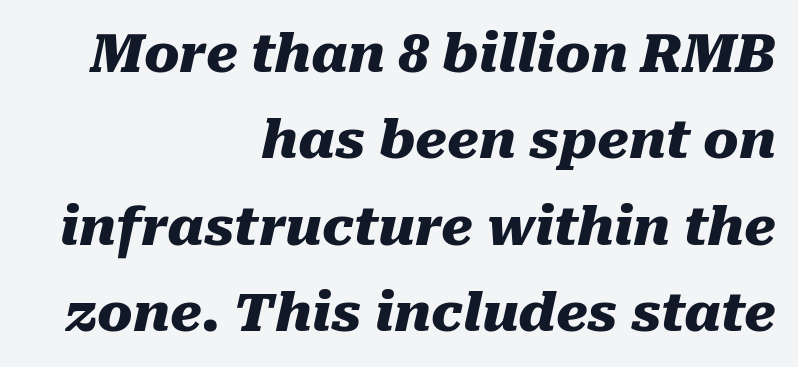
The image shows 53 px heavy type, italic (leaning right); set right-aligned, normal line spacing (1.63x), normal letter spacing, not underlined; medium stroke contrast and a medium x-height.
